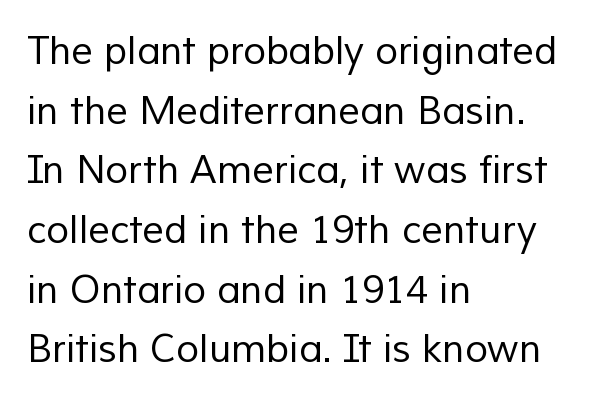
Q: Is the text bold? A: No.
Q: Is the typeface a serif or a sans-serif typeface? A: Sans-serif.
Q: Is the text underlined? A: No.
Q: How is the paragraph aligned? A: Left-aligned.
Q: Is the spacing between letters normal or unusually wide? A: Normal.
Q: Is the spacing between lines tight, normal or loose? A: Normal.
Q: Width (condensed, normal, or wide)? A: Normal.
Q: Stroke contrast? A: Low.
Q: x-height? A: Medium.
Q: Monospaced? A: No.
